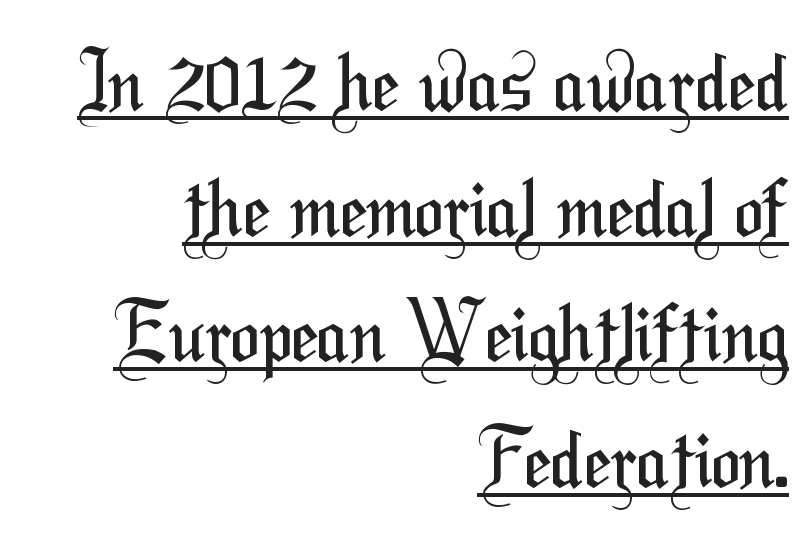
The image shows 78 px regular-weight, condensed sans-serif type; set right-aligned, normal line spacing (1.61x), normal letter spacing, underlined; medium stroke contrast and a medium x-height.
